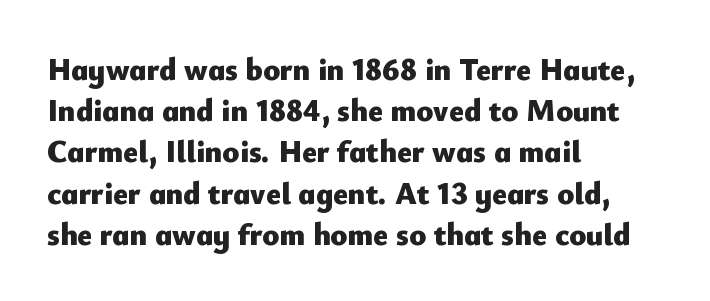
{"serif": "no", "italic": "no", "bold": "yes", "weight": "heavy", "width": "normal", "stroke_contrast": "low", "x_height": "small", "monospaced": "no", "underline": "no", "align": "left", "line_spacing": "normal", "line_spacing_ratio": 1.33, "letter_spacing": "normal", "letter_spacing_em": 0.0, "glyph_px": 31}
